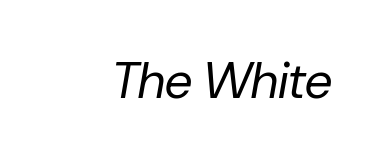
The letters sit at their default tracking, neither squeezed nor spread. Looks like regular typesetting: each glyph gets only the width it needs. The space beneath each line is pristine and unruled. Stem width sits at or under what a default text font uses. Italic: yes, the glyphs are oblique.
